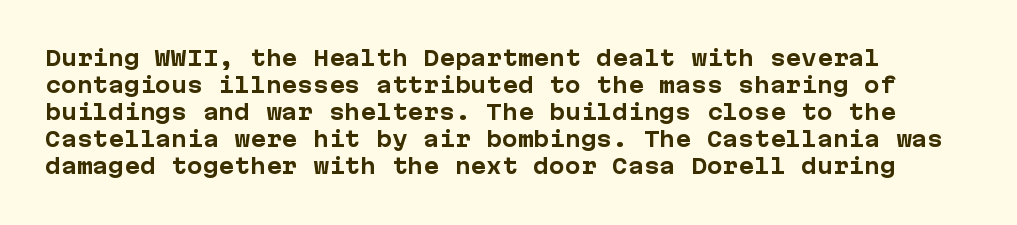
{"italic": "no", "bold": "yes", "underline": "no", "line_spacing": "normal", "line_spacing_ratio": 1.29, "letter_spacing": "normal", "letter_spacing_em": 0.0, "glyph_px": 21}
